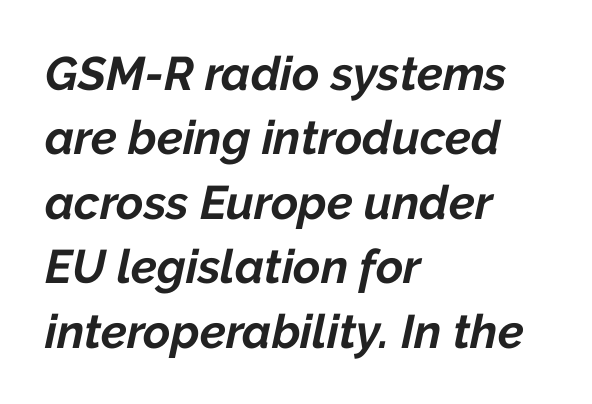
{"italic": "yes", "lean": "right", "slant_degrees": 12, "bold": "yes", "weight": "bold", "width": "normal", "stroke_contrast": "low", "x_height": "medium", "monospaced": "no", "underline": "no", "align": "left", "line_spacing": "normal", "line_spacing_ratio": 1.37, "letter_spacing": "normal", "letter_spacing_em": 0.0, "glyph_px": 47}
